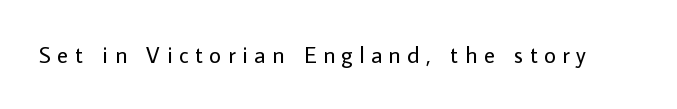
Q: Is the text bold? A: No.
Q: Is the text italic (slanted)? A: No, it is upright.
Q: Is the text underlined? A: No.
Q: Is the spacing between letters normal or unusually wide? A: Unusually wide.
